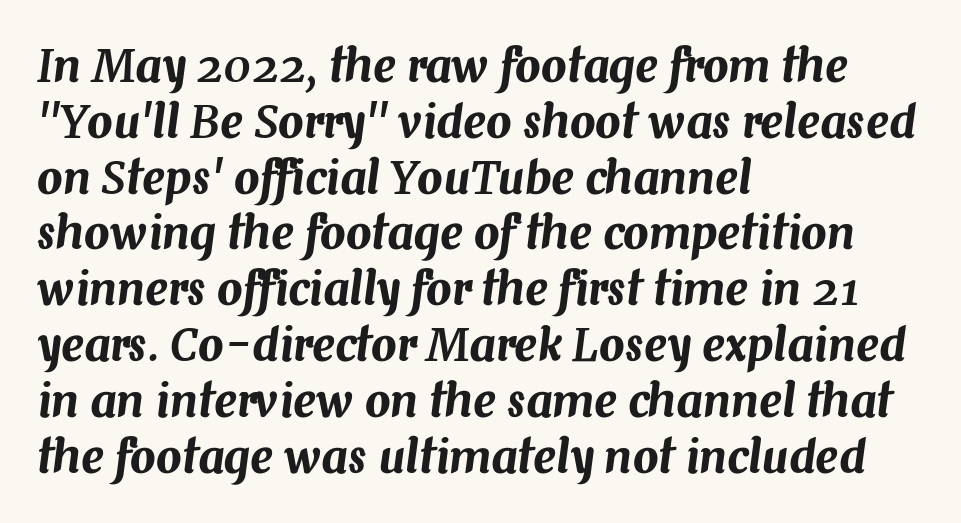
Compared with typical body copy, the letter spacing here is the same. The specimen reads as italic at a glance. The paragraph has a hard left edge and a soft right edge. The words here are not underlined.
